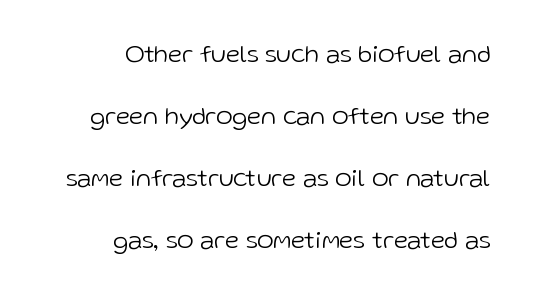
The image shows 25 px text type, upright; set right-aligned, loose line spacing (2.48x), normal letter spacing, not underlined.
